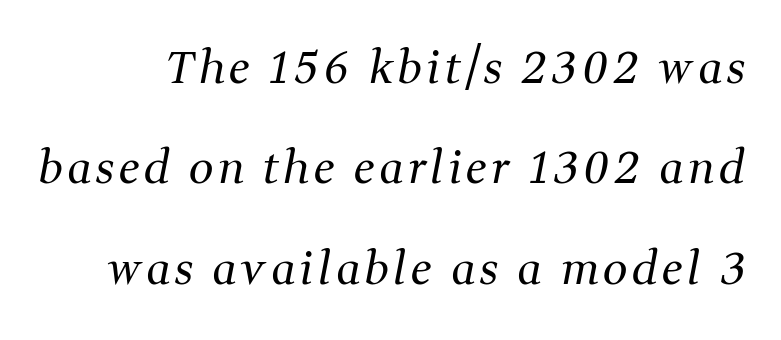
Q: Is the text bold? A: No.
Q: Is the text italic (slanted)? A: Yes, it leans right by about 11 degrees.
Q: Is the typeface a serif or a sans-serif typeface? A: Serif.
Q: Is the text underlined? A: No.
Q: Is the spacing between lines tight, normal or loose? A: Loose.
Q: Width (condensed, normal, or wide)? A: Normal.
Q: Stroke contrast? A: Medium.
Q: x-height? A: Medium.
Q: Monospaced? A: No.
